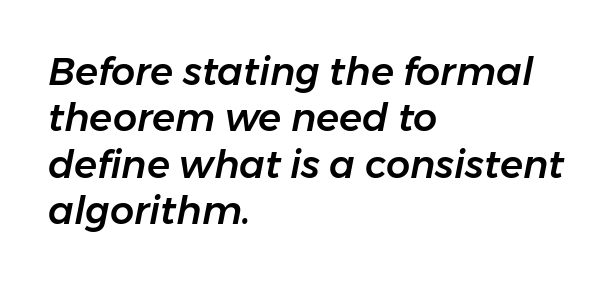
Q: Is the text italic (slanted)? A: Yes, it leans right by about 11 degrees.
Q: Is the text underlined? A: No.
Q: How is the paragraph aligned? A: Left-aligned.
Q: Is the spacing between letters normal or unusually wide? A: Normal.
Q: Width (condensed, normal, or wide)? A: Normal.
Q: Stroke contrast? A: Low.
Q: x-height? A: Medium.
Q: Monospaced? A: No.
